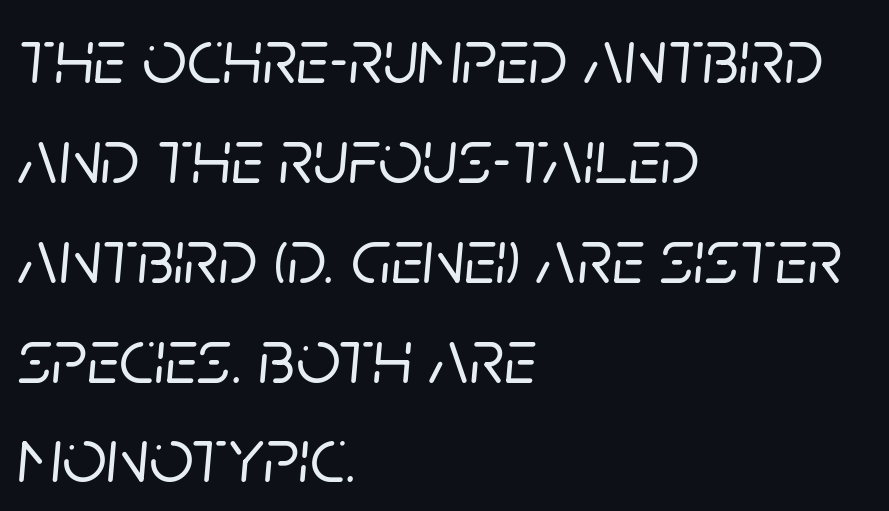
{"italic": "yes", "lean": "right", "slant_degrees": 5, "width": "normal", "stroke_contrast": "low", "x_height": "large", "monospaced": "no", "underline": "no", "align": "left", "line_spacing": "normal", "line_spacing_ratio": 1.28, "letter_spacing": "normal", "letter_spacing_em": 0.0, "glyph_px": 78}
